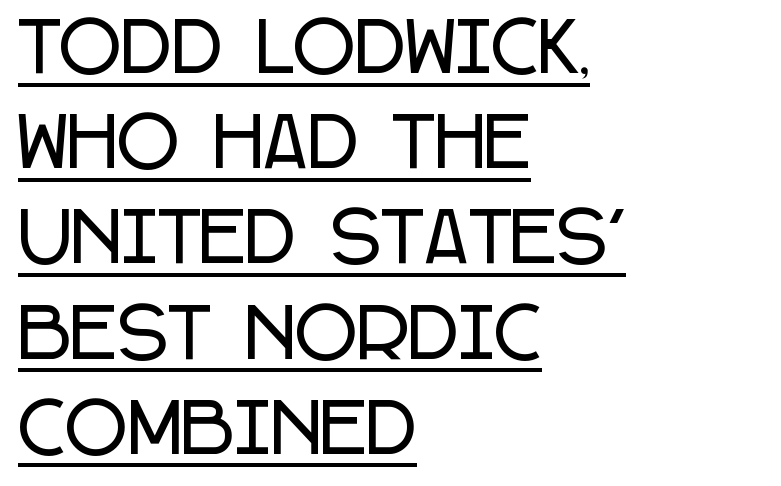
{"serif": "no", "italic": "no", "width": "condensed", "stroke_contrast": "low", "x_height": "large", "monospaced": "no", "underline": "yes", "align": "left", "line_spacing": "normal", "line_spacing_ratio": 1.4, "letter_spacing": "normal", "letter_spacing_em": 0.0, "glyph_px": 68}
